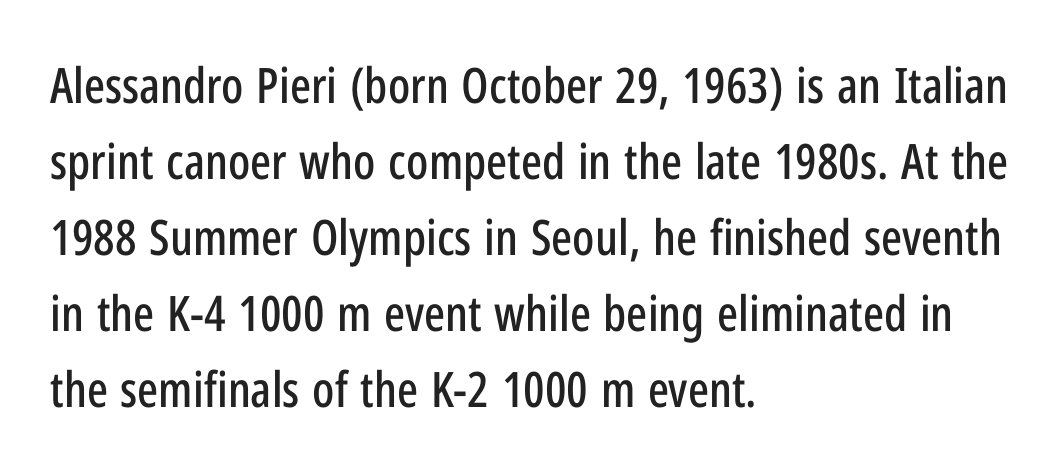
The image shows 49 px condensed sans-serif type, upright; set left-aligned, normal line spacing (1.55x), normal letter spacing, not underlined; low stroke contrast and a medium x-height.
